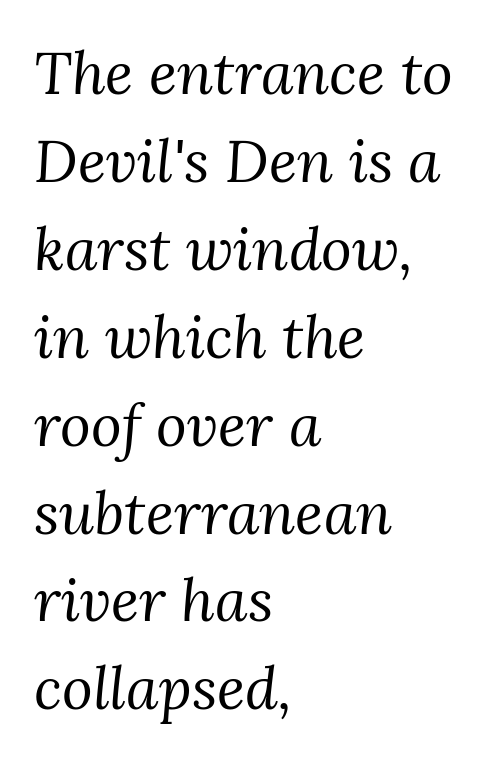
The image shows 59 px regular-weight serif type, italic (leaning right); set left-aligned, normal line spacing (1.49x), normal letter spacing, not underlined; medium stroke contrast and a medium x-height.
